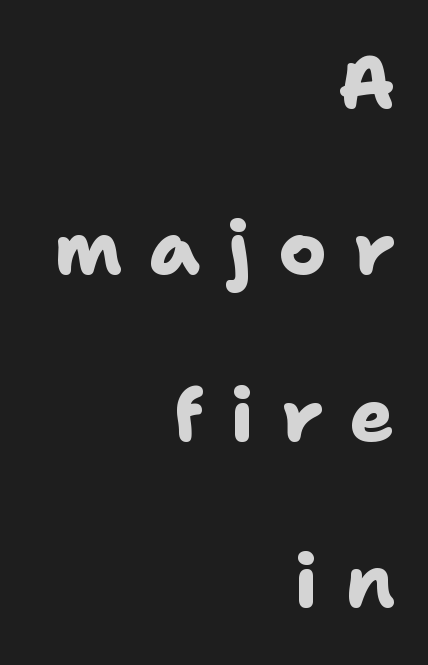
Q: Is the text bold? A: Yes.
Q: Is the typeface a serif or a sans-serif typeface? A: Sans-serif.
Q: Is the text underlined? A: No.
Q: How is the paragraph aligned? A: Right-aligned.
Q: Is the spacing between letters normal or unusually wide? A: Unusually wide.
Q: Is the spacing between lines tight, normal or loose? A: Loose.
Q: Width (condensed, normal, or wide)? A: Normal.
Q: Stroke contrast? A: Low.
Q: x-height? A: Medium.
Q: Monospaced? A: No.
